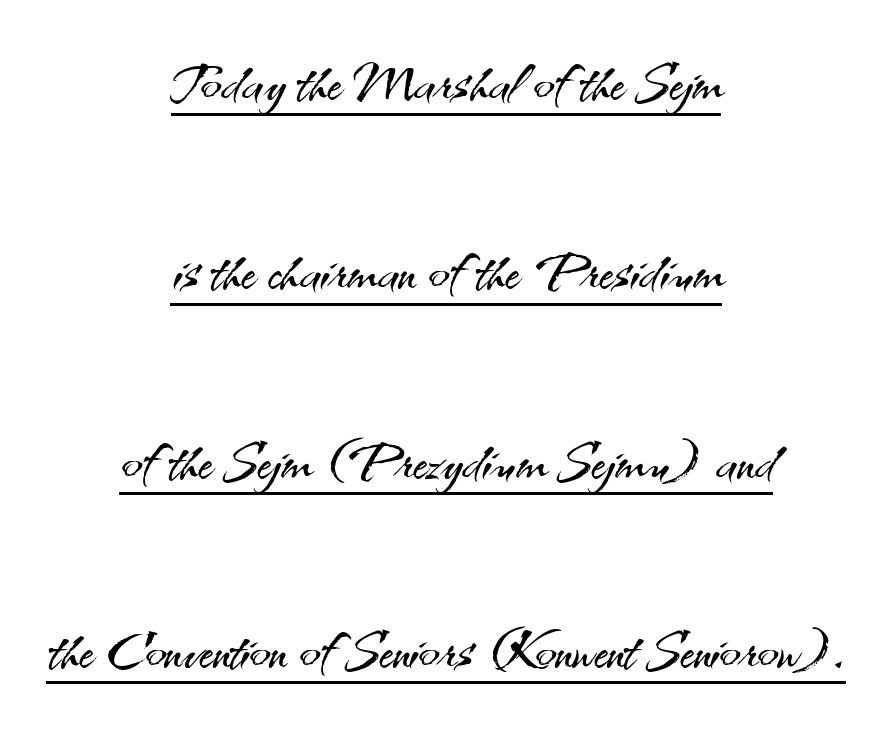
Q: Is the text bold? A: No.
Q: Is the text italic (slanted)? A: Yes.
Q: Is the typeface a serif or a sans-serif typeface? A: Sans-serif.
Q: Is the text underlined? A: Yes.
Q: How is the paragraph aligned? A: Centered.
Q: Is the spacing between letters normal or unusually wide? A: Normal.
Q: Is the spacing between lines tight, normal or loose? A: Loose.
Q: Width (condensed, normal, or wide)? A: Normal.
Q: Stroke contrast? A: Medium.
Q: x-height? A: Small.
Q: Monospaced? A: No.
